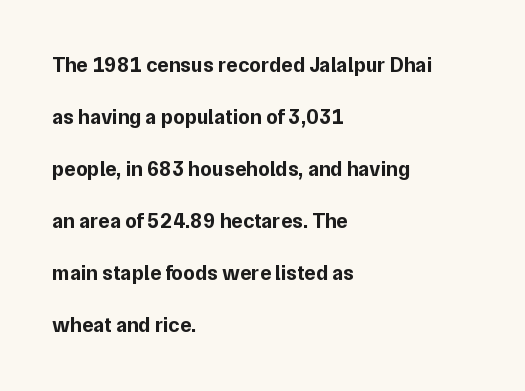
{"italic": "no", "bold": "yes", "underline": "no", "align": "left", "line_spacing": "loose", "line_spacing_ratio": 2.48, "letter_spacing": "normal", "letter_spacing_em": 0.0, "glyph_px": 21}
